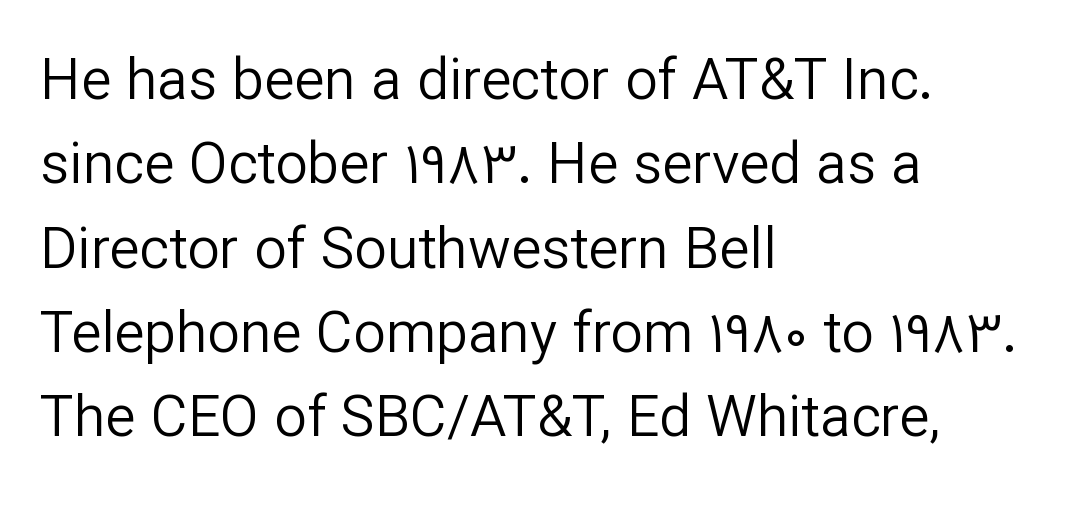
The image shows 57 px regular-weight sans-serif type, upright; set left-aligned, normal line spacing (1.48x), normal letter spacing, not underlined; low stroke contrast and a medium x-height.
